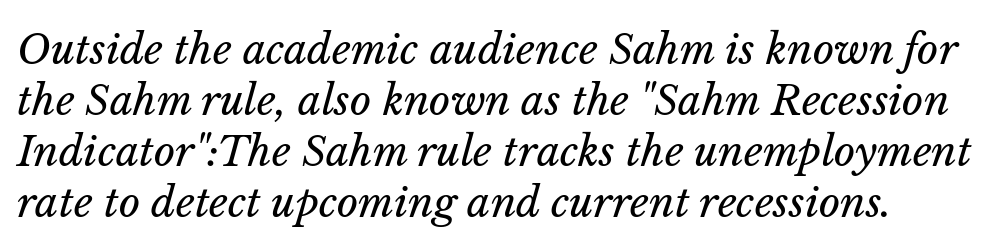
A typesetter would call this proportional, since set widths differ per character. Tracking here is standard; glyphs follow each other at the usual distance. Would a proofreader flag this as italicized? Yes. Weight: regular or lighter. The foot of each line stays bare and open.
